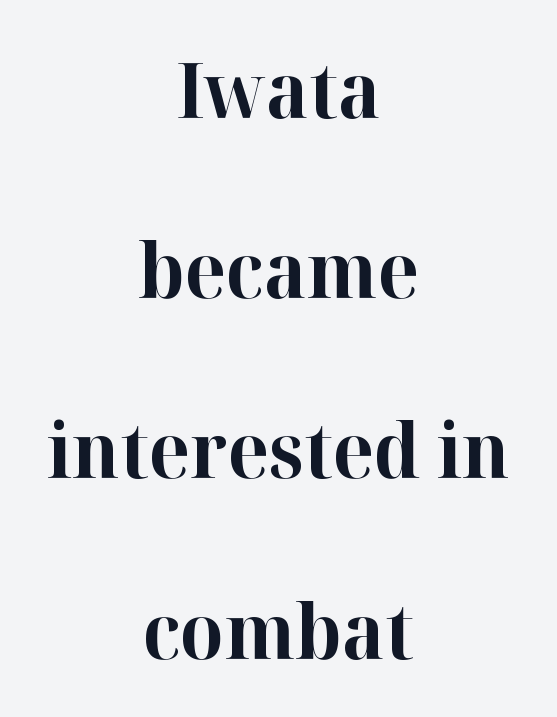
A typesetter would call this leading open, well beyond the default. Visually the block forms a symmetrical silhouette, jagged on both flanks. This is heavy type, rendered in bold. Serif or sans? Serif — the stroke terminals have little feet. The line texture is even and compact thanks to regular tracking.
